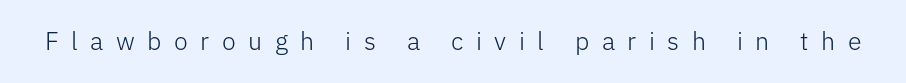
Q: Is the text bold? A: No.
Q: Is the text italic (slanted)? A: No, it is upright.
Q: Is the text underlined? A: No.
Q: Is the spacing between letters normal or unusually wide? A: Unusually wide.
